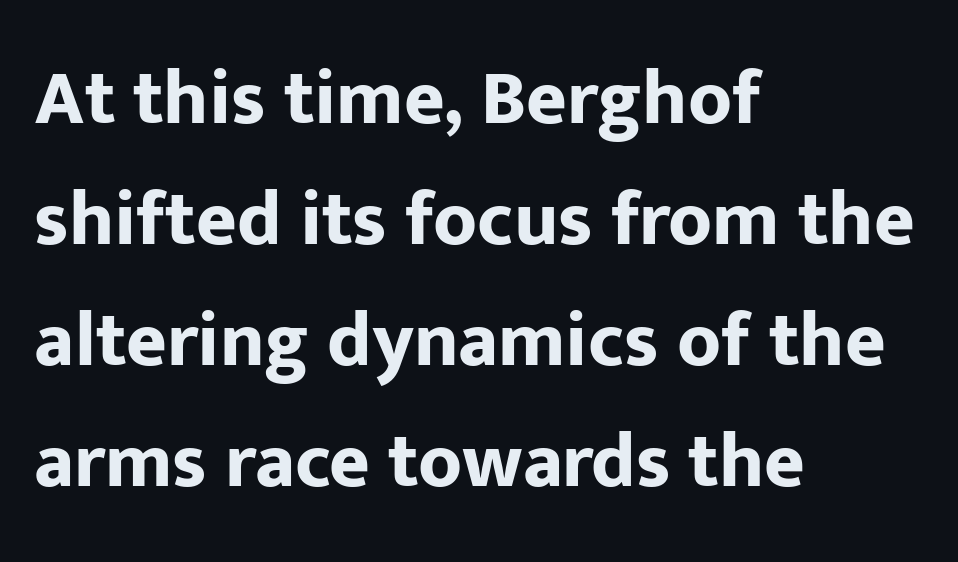
Q: Is the text bold? A: Yes.
Q: Is the text italic (slanted)? A: No, it is upright.
Q: Is the typeface a serif or a sans-serif typeface? A: Sans-serif.
Q: Is the text underlined? A: No.
Q: How is the paragraph aligned? A: Left-aligned.
Q: Is the spacing between letters normal or unusually wide? A: Normal.
Q: Is the spacing between lines tight, normal or loose? A: Normal.
Q: Width (condensed, normal, or wide)? A: Normal.
Q: Stroke contrast? A: Low.
Q: x-height? A: Medium.
Q: Monospaced? A: No.
